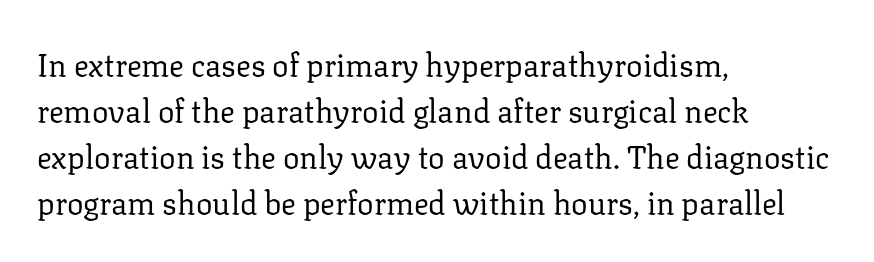
{"serif": "yes", "italic": "no", "bold": "no", "weight": "regular", "width": "normal", "stroke_contrast": "low", "x_height": "medium", "monospaced": "no", "underline": "no", "align": "left", "line_spacing": "normal", "line_spacing_ratio": 1.48, "letter_spacing": "normal", "letter_spacing_em": 0.0, "glyph_px": 31}
